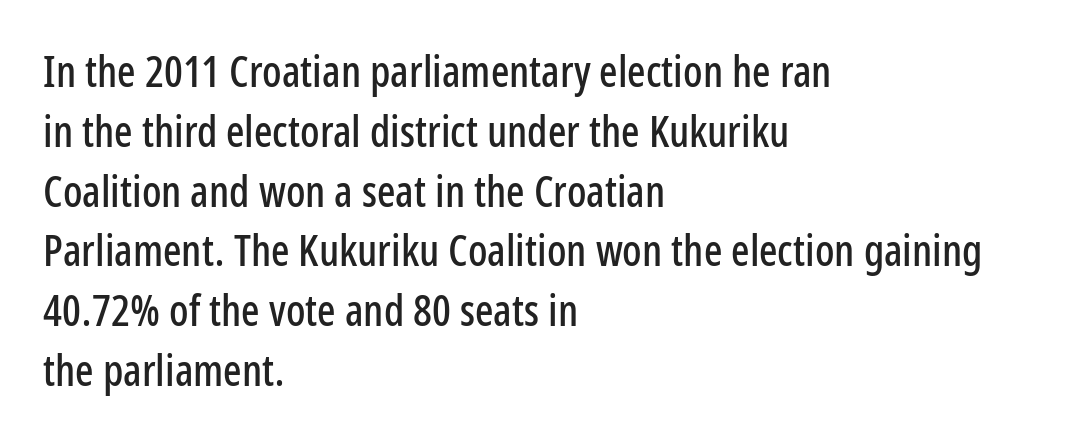
The image shows 43 px condensed sans-serif type, upright; set left-aligned, normal line spacing (1.39x), normal letter spacing, not underlined; low stroke contrast and a medium x-height.
